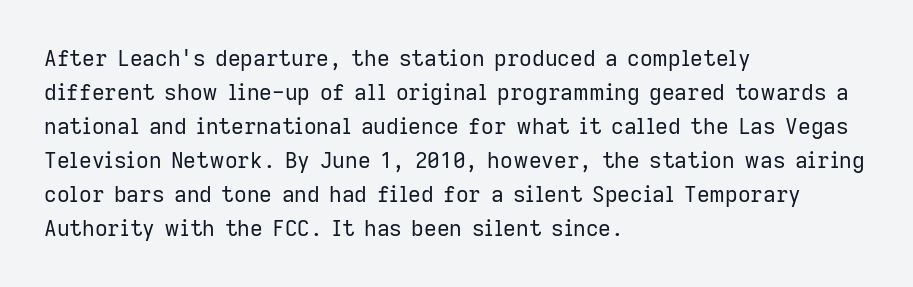
Q: Is the text bold? A: No.
Q: Is the text italic (slanted)? A: No, it is upright.
Q: Is the text underlined? A: No.
Q: How is the paragraph aligned? A: Left-aligned.
Q: Is the spacing between letters normal or unusually wide? A: Normal.
Q: Is the spacing between lines tight, normal or loose? A: Normal.
